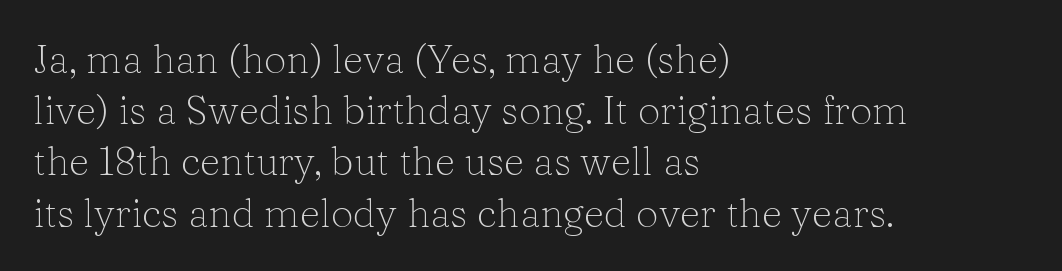
The image shows 40 px light serif type, upright; set left-aligned, normal line spacing (1.28x), normal letter spacing, not underlined; low stroke contrast and a medium x-height.
